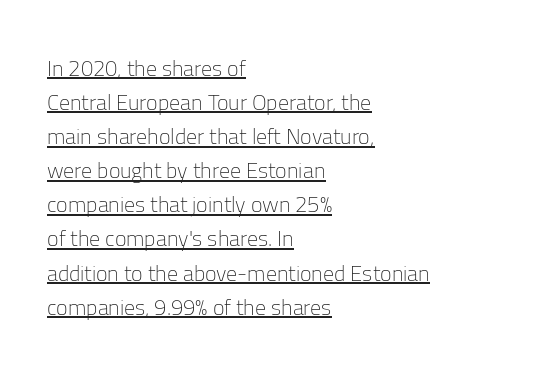
{"italic": "no", "bold": "no", "underline": "yes", "align": "left", "line_spacing": "normal", "line_spacing_ratio": 1.55, "letter_spacing": "normal", "letter_spacing_em": 0.0, "glyph_px": 22}
